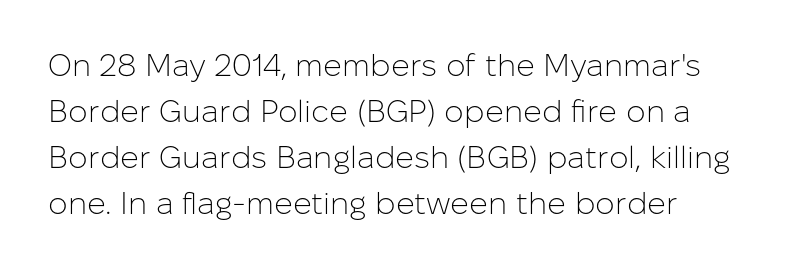
Between one letter and the next there's only the usual sliver of space. These lines are rendered in a variable-pitch font. Bare-footed words on every line. Unlike a traditional serif, this face leaves its strokes unadorned. Does the lettering tilt? It doesn't — this is upright.
